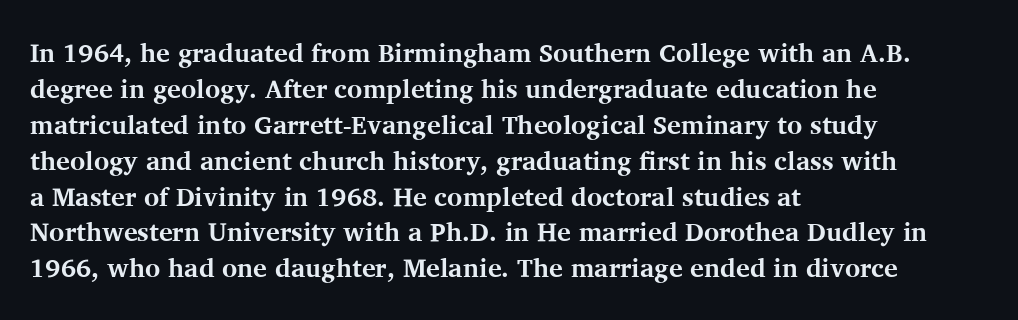
{"italic": "no", "bold": "yes", "underline": "no", "align": "left", "line_spacing": "normal", "line_spacing_ratio": 1.38, "letter_spacing": "normal", "letter_spacing_em": 0.0, "glyph_px": 26}
